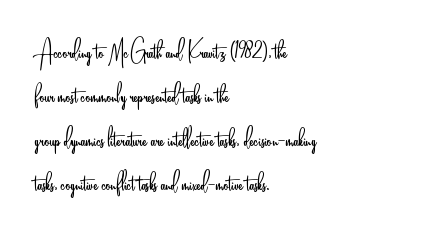
Q: Is the text bold? A: No.
Q: Is the typeface a serif or a sans-serif typeface? A: Sans-serif.
Q: Is the text underlined? A: No.
Q: How is the paragraph aligned? A: Left-aligned.
Q: Is the spacing between letters normal or unusually wide? A: Normal.
Q: Is the spacing between lines tight, normal or loose? A: Normal.
Q: Width (condensed, normal, or wide)? A: Condensed.
Q: Stroke contrast? A: Low.
Q: x-height? A: Small.
Q: Monospaced? A: No.
